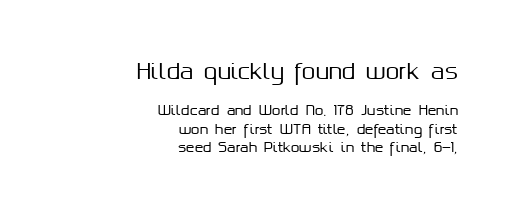
Size hierarchy here favors the leading block over the trailing one. Right-aligned paragraph, ragged on the left. Look at the tracking — it's just the regular setting, nothing added. Clear beneath every line of the passage.
